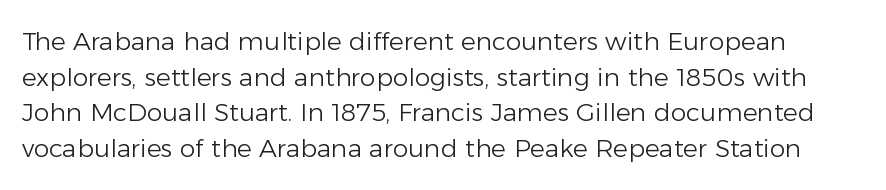
Q: Is the text bold? A: No.
Q: Is the text italic (slanted)? A: No, it is upright.
Q: Is the text underlined? A: No.
Q: Is the spacing between letters normal or unusually wide? A: Normal.
Q: Is the spacing between lines tight, normal or loose? A: Normal.
